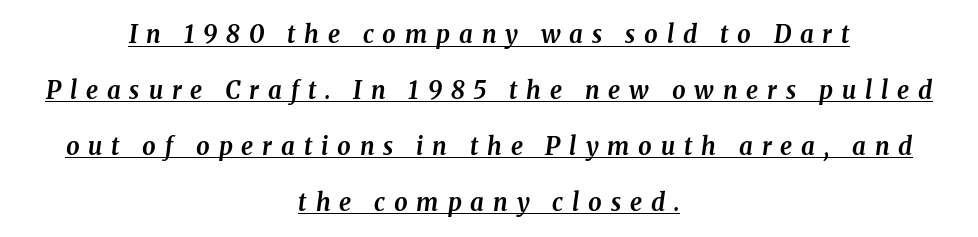
{"italic": "yes", "lean": "right", "slant_degrees": 8, "bold": "yes", "underline": "yes", "align": "center", "line_spacing": "loose", "line_spacing_ratio": 2.33, "letter_spacing": "wide", "letter_spacing_em": 0.37, "glyph_px": 24}
